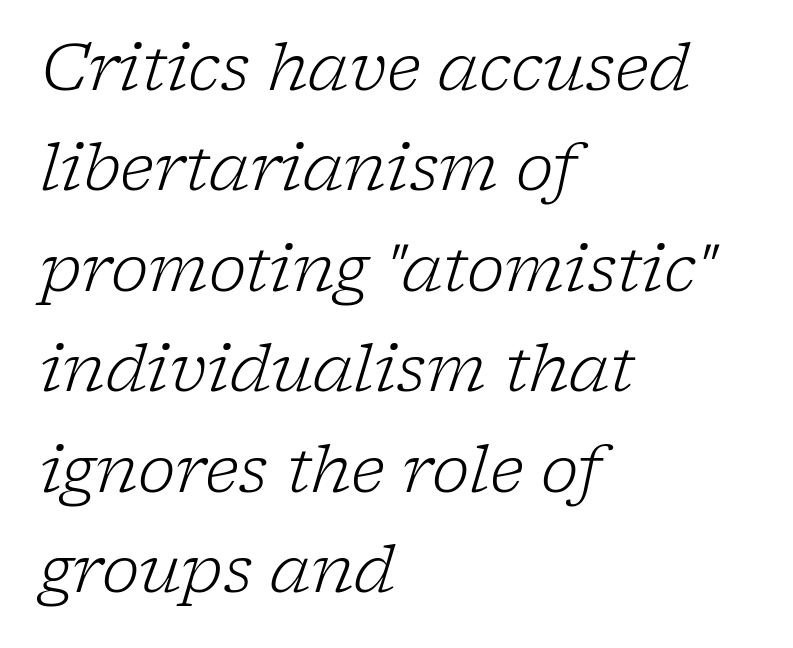
No word sits above an underline. The designer left line spacing at the default. Observe the ordinary spacing: letters are neighbours, not strangers. The rendering anchors every line to the left-hand side. Type style note: has serifs. A typesetter would mark this as italic.
